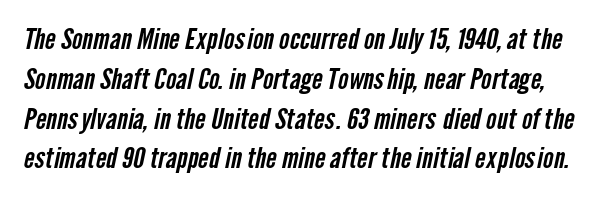
Q: Is the typeface a serif or a sans-serif typeface? A: Sans-serif.
Q: Is the text underlined? A: No.
Q: Is the spacing between letters normal or unusually wide? A: Normal.
Q: Is the spacing between lines tight, normal or loose? A: Normal.
Q: Width (condensed, normal, or wide)? A: Condensed.
Q: Stroke contrast? A: Low.
Q: x-height? A: Medium.
Q: Monospaced? A: No.
